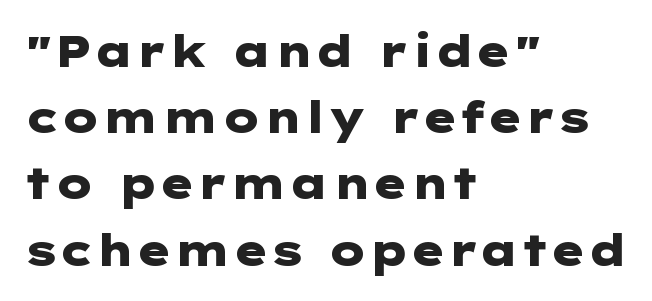
The image shows 43 px heavy, wide sans-serif type, upright; set left-aligned, normal line spacing (1.54x), normal letter spacing, not underlined; low stroke contrast and a medium x-height.
